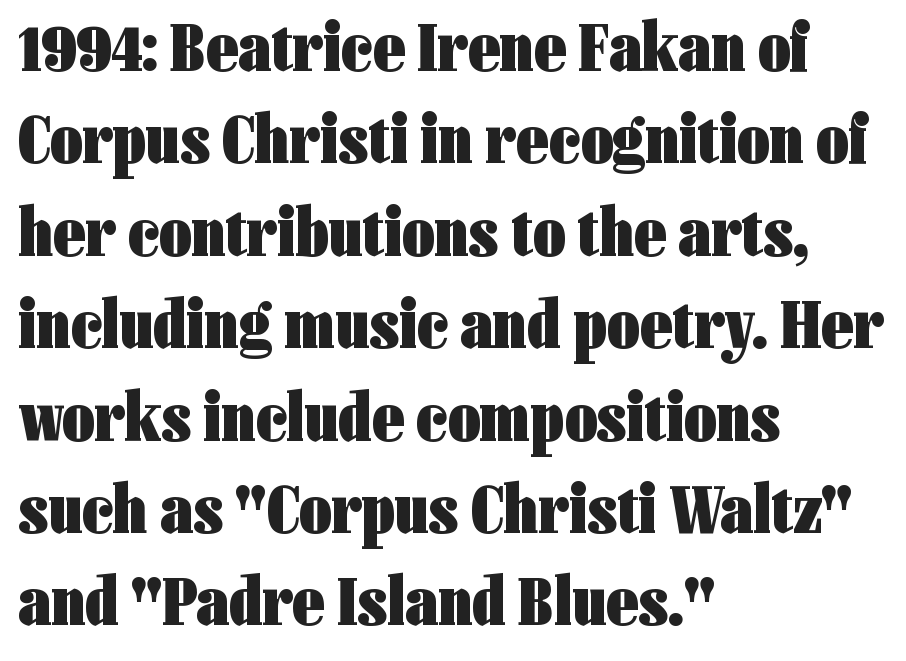
{"serif": "no", "italic": "no", "bold": "yes", "weight": "heavy", "width": "condensed", "stroke_contrast": "low", "x_height": "medium", "monospaced": "no", "underline": "no", "align": "left", "line_spacing": "normal", "line_spacing_ratio": 1.32, "letter_spacing": "normal", "letter_spacing_em": 0.0, "glyph_px": 70}
